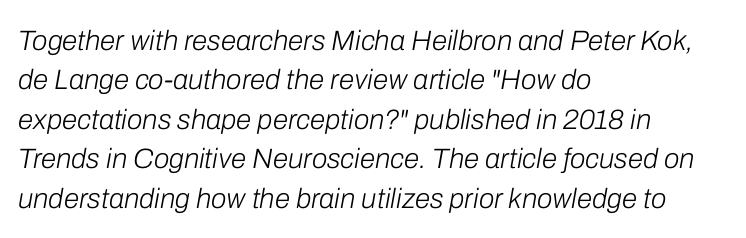
The image shows 28 px light type, italic (leaning right); set left-aligned, normal line spacing (1.41x), normal letter spacing, not underlined; low stroke contrast and a medium x-height.
